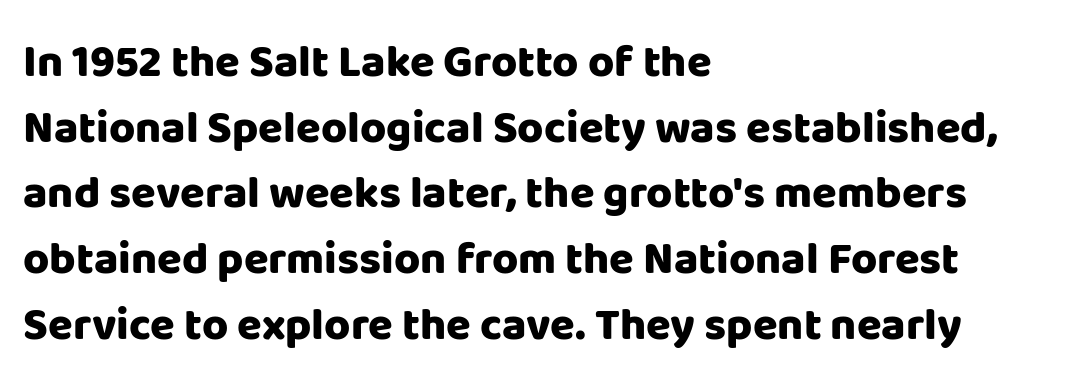
The image shows 45 px heavy sans-serif type, upright; set left-aligned, normal line spacing (1.46x), normal letter spacing, not underlined; low stroke contrast and a large x-height.
